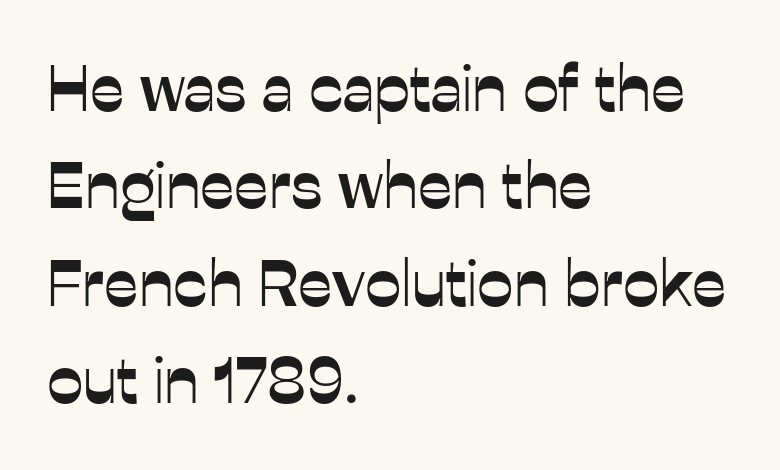
Q: Is the text italic (slanted)? A: No, it is upright.
Q: Is the typeface a serif or a sans-serif typeface? A: Sans-serif.
Q: Is the text underlined? A: No.
Q: How is the paragraph aligned? A: Left-aligned.
Q: Is the spacing between letters normal or unusually wide? A: Normal.
Q: Is the spacing between lines tight, normal or loose? A: Normal.
Q: Width (condensed, normal, or wide)? A: Normal.
Q: Stroke contrast? A: Low.
Q: x-height? A: Medium.
Q: Monospaced? A: No.
